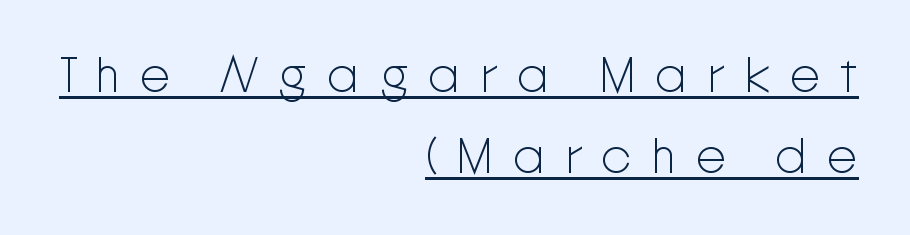
The image shows 50 px light sans-serif type, upright; set right-aligned, normal line spacing (1.62x), unusually wide letter spacing (+0.37 em), underlined; low stroke contrast and a medium x-height.
